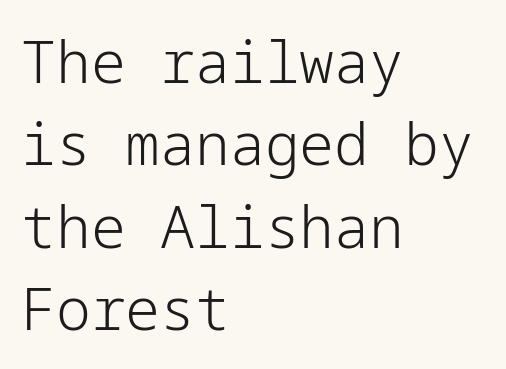
In terms of leading, this rendering sits right in the middle. The space beneath each line is pristine and unruled. Rendered with straight, roman letterforms. Short note: letters normally spaced.
